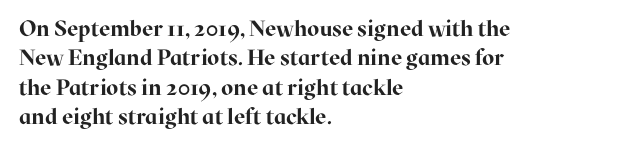
{"italic": "no", "bold": "yes", "underline": "no", "align": "left", "line_spacing": "normal", "line_spacing_ratio": 1.33, "letter_spacing": "normal", "letter_spacing_em": 0.0, "glyph_px": 22}
